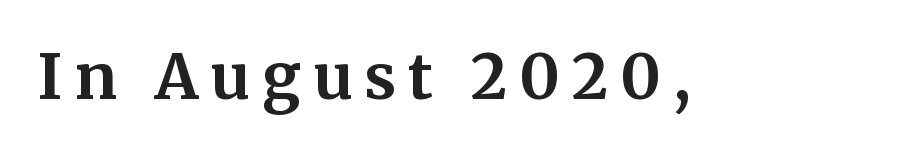
{"serif": "yes", "italic": "no", "bold": "yes", "weight": "bold", "width": "normal", "stroke_contrast": "medium", "x_height": "medium", "monospaced": "no", "underline": "no", "glyph_px": 62}
